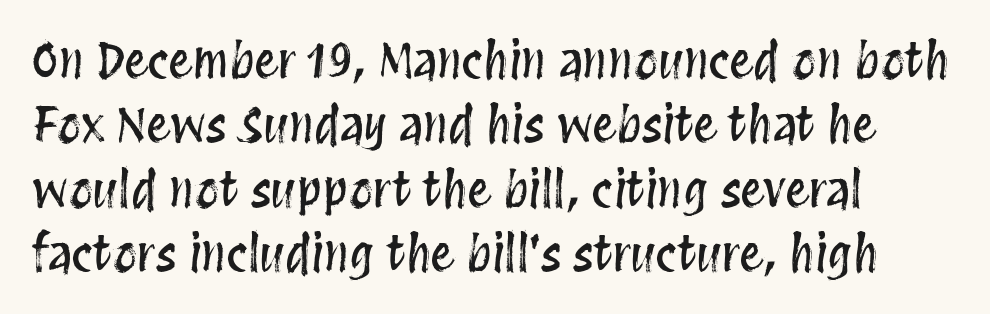
{"italic": "no", "width": "condensed", "stroke_contrast": "medium", "x_height": "large", "monospaced": "no", "underline": "no", "align": "left", "line_spacing": "normal", "line_spacing_ratio": 1.34, "letter_spacing": "normal", "letter_spacing_em": 0.0, "glyph_px": 48}
